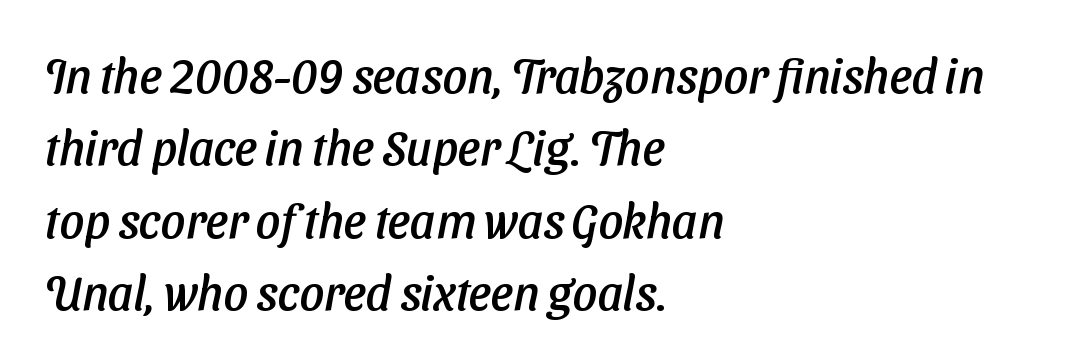
The image shows 48 px sans-serif type; set left-aligned, normal line spacing (1.51x), normal letter spacing, not underlined; low stroke contrast and a medium x-height.
